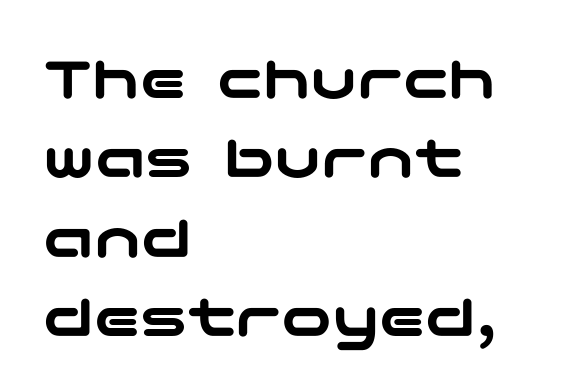
The image shows 63 px wide sans-serif type, upright; set left-aligned, normal line spacing (1.26x), normal letter spacing, not underlined; low stroke contrast and a medium x-height.
